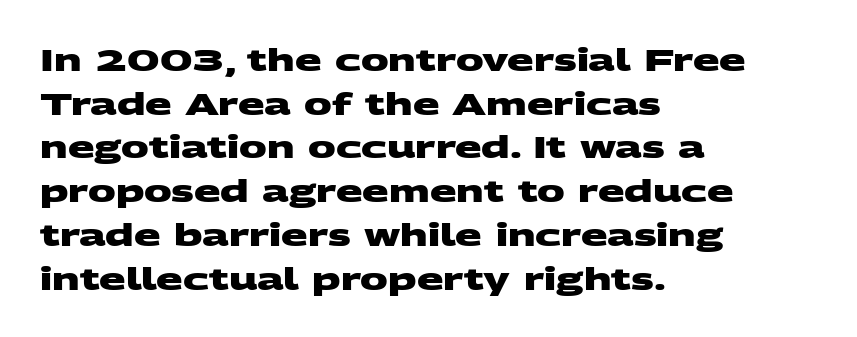
The image shows 31 px heavy, wide sans-serif type; set left-aligned, normal line spacing (1.41x), normal letter spacing, not underlined; medium stroke contrast and a large x-height.
